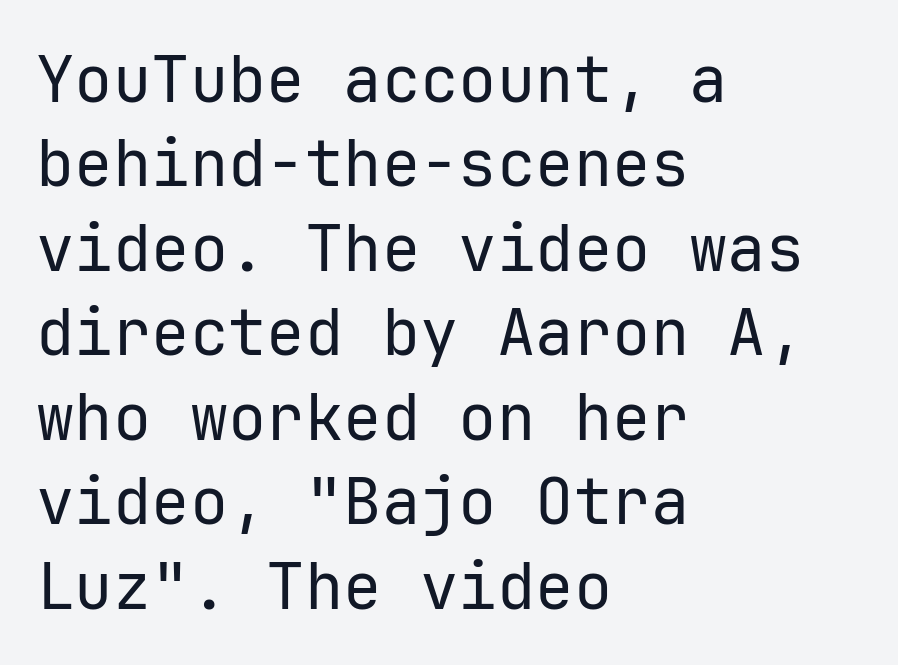
Q: Is the text bold? A: No.
Q: Is the text italic (slanted)? A: No, it is upright.
Q: Is the typeface a serif or a sans-serif typeface? A: Sans-serif.
Q: Is the text underlined? A: No.
Q: How is the paragraph aligned? A: Left-aligned.
Q: Is the spacing between letters normal or unusually wide? A: Normal.
Q: Is the spacing between lines tight, normal or loose? A: Normal.
Q: Width (condensed, normal, or wide)? A: Normal.
Q: Stroke contrast? A: Low.
Q: x-height? A: Medium.
